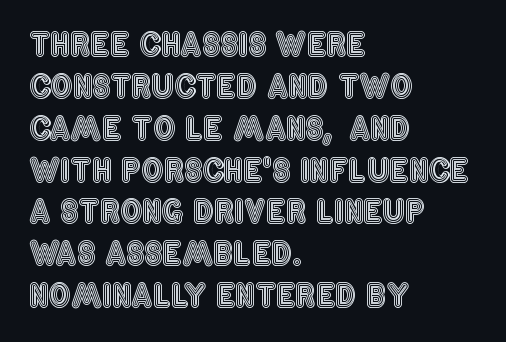
Q: Is the text italic (slanted)? A: No, it is upright.
Q: Is the text underlined? A: No.
Q: How is the paragraph aligned? A: Left-aligned.
Q: Is the spacing between letters normal or unusually wide? A: Normal.
Q: Is the spacing between lines tight, normal or loose? A: Normal.
Q: Width (condensed, normal, or wide)? A: Condensed.
Q: x-height? A: Large.
Q: Monospaced? A: No.
